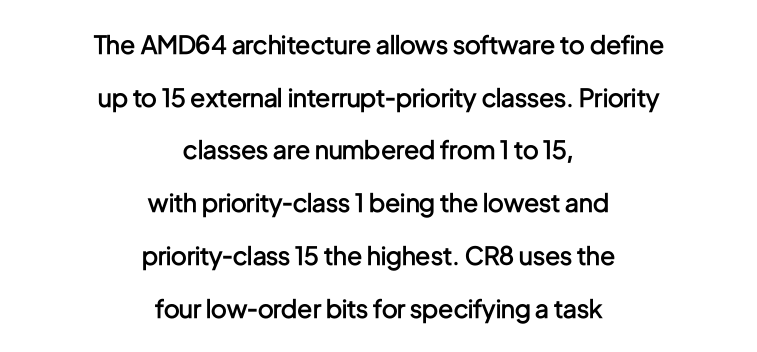
Vertical strokes here are truly vertical. Rows of type keep a wide berth in the vertical direction. The rendering positions every line midway between the sides. Nothing unusual about the tracking: characters are spaced as the font intends.
